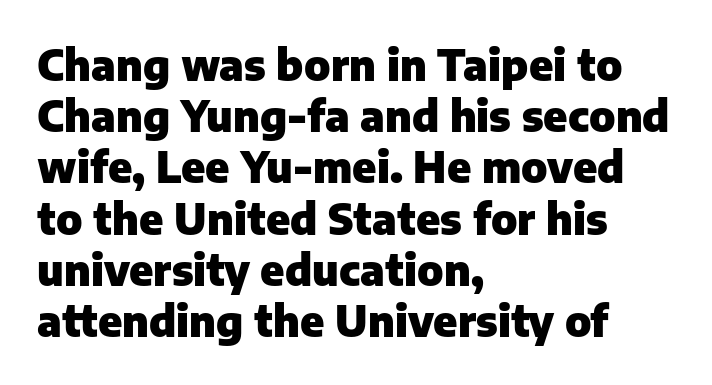
Q: Is the text bold? A: Yes.
Q: Is the text italic (slanted)? A: No, it is upright.
Q: Is the typeface a serif or a sans-serif typeface? A: Sans-serif.
Q: Is the text underlined? A: No.
Q: How is the paragraph aligned? A: Left-aligned.
Q: Is the spacing between letters normal or unusually wide? A: Normal.
Q: Width (condensed, normal, or wide)? A: Normal.
Q: Stroke contrast? A: Low.
Q: x-height? A: Medium.
Q: Monospaced? A: No.
